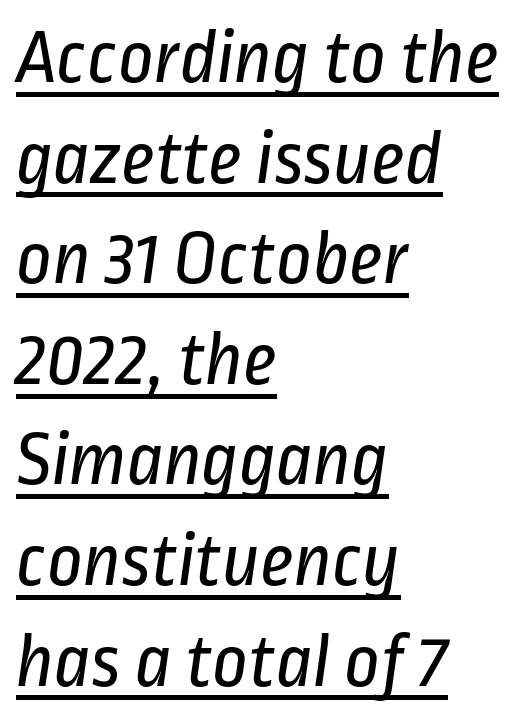
Q: Is the text bold? A: No.
Q: Is the typeface a serif or a sans-serif typeface? A: Sans-serif.
Q: Is the text underlined? A: Yes.
Q: How is the paragraph aligned? A: Left-aligned.
Q: Is the spacing between letters normal or unusually wide? A: Normal.
Q: Is the spacing between lines tight, normal or loose? A: Normal.
Q: Width (condensed, normal, or wide)? A: Condensed.
Q: Stroke contrast? A: Low.
Q: x-height? A: Medium.
Q: Monospaced? A: No.
